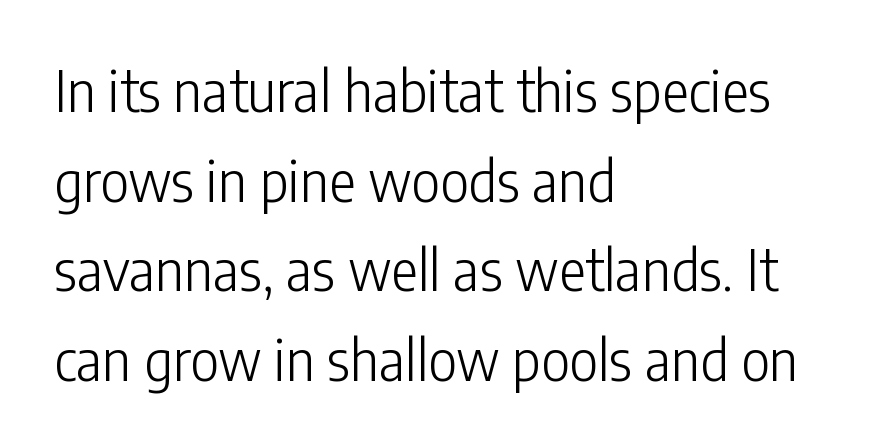
{"serif": "no", "italic": "no", "bold": "no", "weight": "light", "width": "condensed", "stroke_contrast": "low", "x_height": "medium", "monospaced": "no", "underline": "no", "align": "left", "line_spacing": "normal", "line_spacing_ratio": 1.6, "letter_spacing": "normal", "letter_spacing_em": 0.0, "glyph_px": 56}
